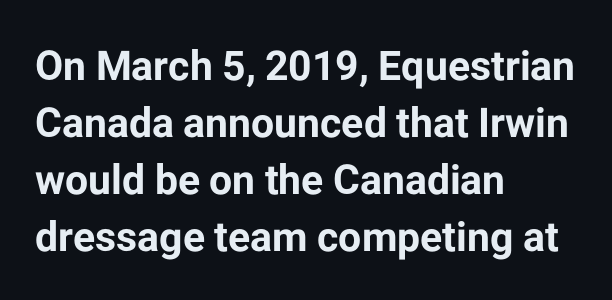
Q: Is the text bold? A: Yes.
Q: Is the text italic (slanted)? A: No, it is upright.
Q: Is the typeface a serif or a sans-serif typeface? A: Sans-serif.
Q: Is the text underlined? A: No.
Q: How is the paragraph aligned? A: Left-aligned.
Q: Is the spacing between letters normal or unusually wide? A: Normal.
Q: Is the spacing between lines tight, normal or loose? A: Normal.
Q: Width (condensed, normal, or wide)? A: Normal.
Q: Stroke contrast? A: Low.
Q: x-height? A: Medium.
Q: Monospaced? A: No.
